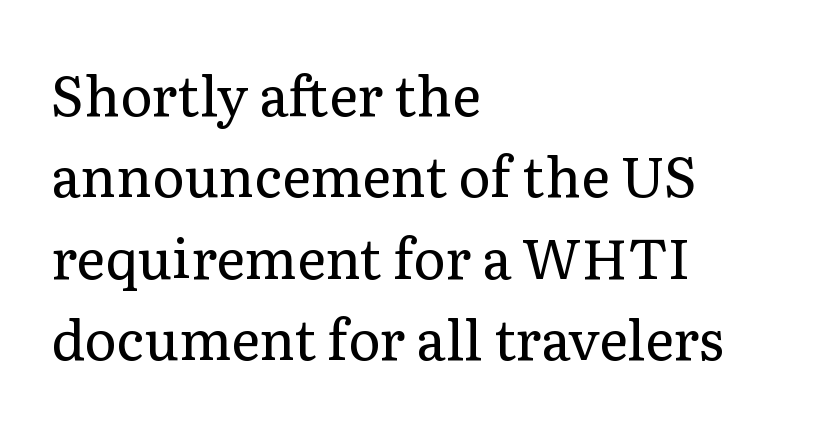
The image shows 55 px regular-weight serif type, upright; set left-aligned, normal line spacing (1.48x), normal letter spacing, not underlined; low stroke contrast and a medium x-height.
